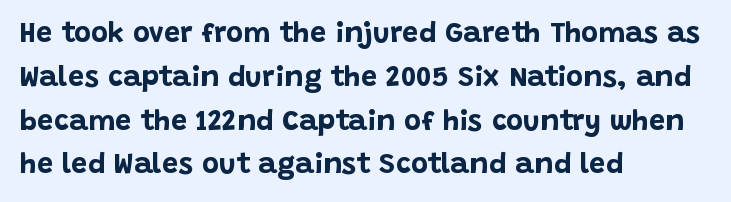
{"serif": "no", "italic": "no", "bold": "yes", "weight": "bold", "width": "normal", "stroke_contrast": "low", "x_height": "large", "monospaced": "no", "underline": "no", "align": "left", "line_spacing": "normal", "line_spacing_ratio": 1.51, "letter_spacing": "normal", "letter_spacing_em": 0.0, "glyph_px": 29}
